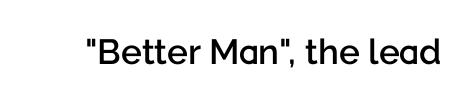
Here the designer chose a conventional face with non-uniform glyph widths. Standard letterfit; no display-style spreading of the glyphs. This is sans-serif lettering, the kind often seen on screens and signage. Moderately thickened strokes mark this as semibold type.
